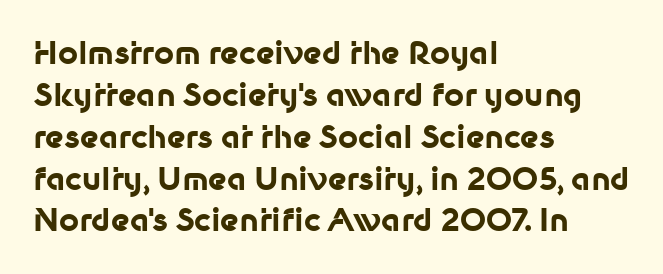
Q: Is the text bold? A: Yes.
Q: Is the text italic (slanted)? A: No, it is upright.
Q: Is the typeface a serif or a sans-serif typeface? A: Sans-serif.
Q: Is the text underlined? A: No.
Q: How is the paragraph aligned? A: Left-aligned.
Q: Is the spacing between letters normal or unusually wide? A: Normal.
Q: Is the spacing between lines tight, normal or loose? A: Normal.
Q: Width (condensed, normal, or wide)? A: Normal.
Q: Stroke contrast? A: Low.
Q: x-height? A: Medium.
Q: Monospaced? A: No.
